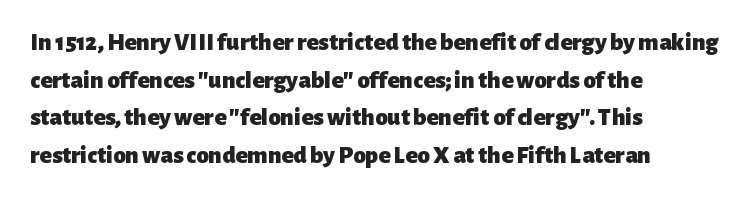
{"italic": "no", "bold": "yes", "underline": "no", "align": "left", "line_spacing": "normal", "line_spacing_ratio": 1.51, "letter_spacing": "normal", "letter_spacing_em": 0.0, "glyph_px": 25}
